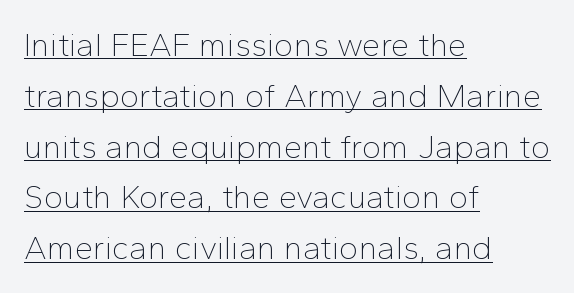
{"serif": "no", "italic": "no", "bold": "no", "weight": "thin", "width": "normal", "stroke_contrast": "low", "x_height": "medium", "monospaced": "no", "underline": "yes", "align": "left", "line_spacing": "normal", "line_spacing_ratio": 1.54, "letter_spacing": "normal", "letter_spacing_em": 0.0, "glyph_px": 33}
